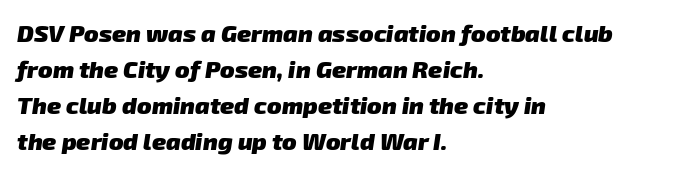
{"bold": "yes", "underline": "no", "align": "left", "line_spacing": "normal", "line_spacing_ratio": 1.5, "letter_spacing": "normal", "letter_spacing_em": 0.0, "glyph_px": 24}
